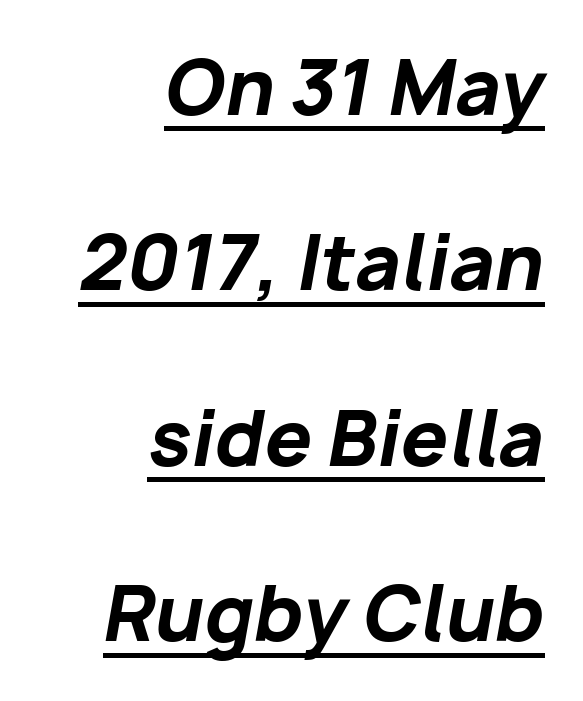
The image shows 75 px bold type, italic (leaning right); set right-aligned, loose line spacing (2.34x), normal letter spacing, underlined; low stroke contrast and a medium x-height.
